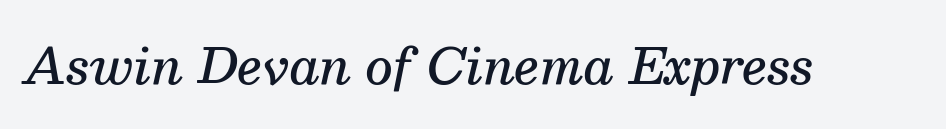
{"serif": "yes", "italic": "yes", "lean": "right", "slant_degrees": 13, "bold": "semi", "weight": "semibold", "width": "normal", "stroke_contrast": "medium", "x_height": "medium", "monospaced": "no", "underline": "no", "letter_spacing": "normal", "letter_spacing_em": 0.0, "glyph_px": 48}
